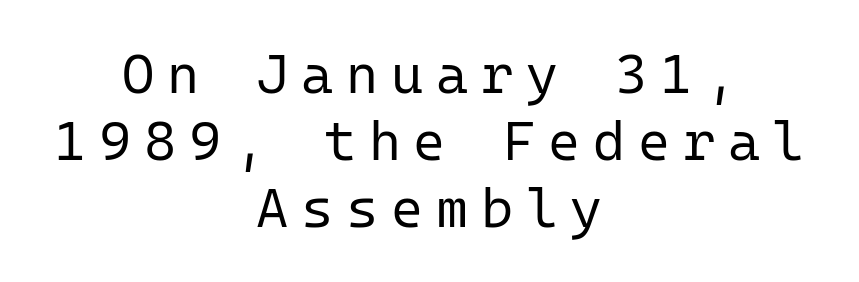
{"serif": "no", "italic": "no", "bold": "no", "weight": "regular", "width": "normal", "stroke_contrast": "low", "x_height": "medium", "monospaced": "yes", "underline": "no", "align": "center", "line_spacing_ratio": 1.22, "letter_spacing": "wide", "letter_spacing_em": 0.23, "glyph_px": 55}
